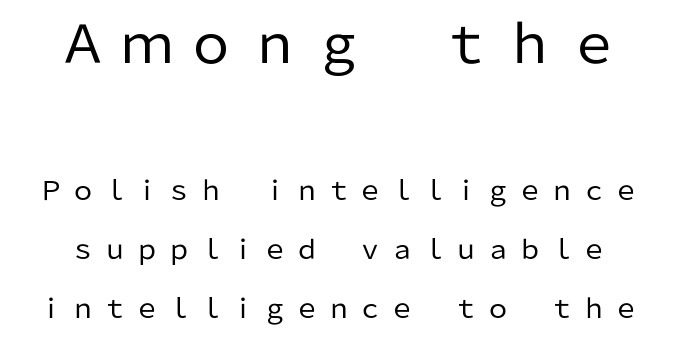
Q: Is the text bold? A: No.
Q: Is the text italic (slanted)? A: No, it is upright.
Q: Is the typeface a serif or a sans-serif typeface? A: Sans-serif.
Q: Is the text underlined? A: No.
Q: Is the spacing between letters normal or unusually wide? A: Unusually wide.
Q: Is the spacing between lines tight, normal or loose? A: Loose.
Q: Which block of text is set in a larger size, the first (top) or the second (bottom)? A: The first (top) one.
Q: Width (condensed, normal, or wide)? A: Normal.
Q: Stroke contrast? A: Low.
Q: x-height? A: Medium.
Q: Monospaced? A: No.
